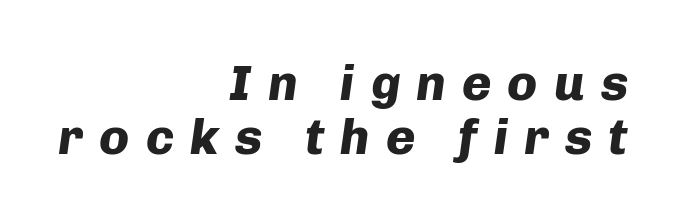
Q: Is the text bold? A: Yes.
Q: Is the text italic (slanted)? A: Yes, it leans right by about 8 degrees.
Q: Is the text underlined? A: No.
Q: How is the paragraph aligned? A: Right-aligned.
Q: Is the spacing between letters normal or unusually wide? A: Unusually wide.
Q: Is the spacing between lines tight, normal or loose? A: Tight.
Q: Width (condensed, normal, or wide)? A: Normal.
Q: Stroke contrast? A: Low.
Q: x-height? A: Medium.
Q: Monospaced? A: No.
